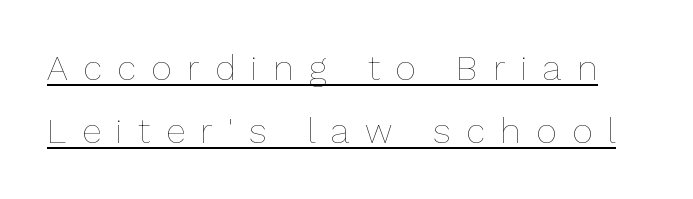
{"italic": "no", "bold": "no", "weight": "thin", "width": "normal", "stroke_contrast": "low", "x_height": "medium", "monospaced": "no", "underline": "yes", "line_spacing_ratio": 1.8, "letter_spacing": "wide", "letter_spacing_em": 0.45, "glyph_px": 35}
